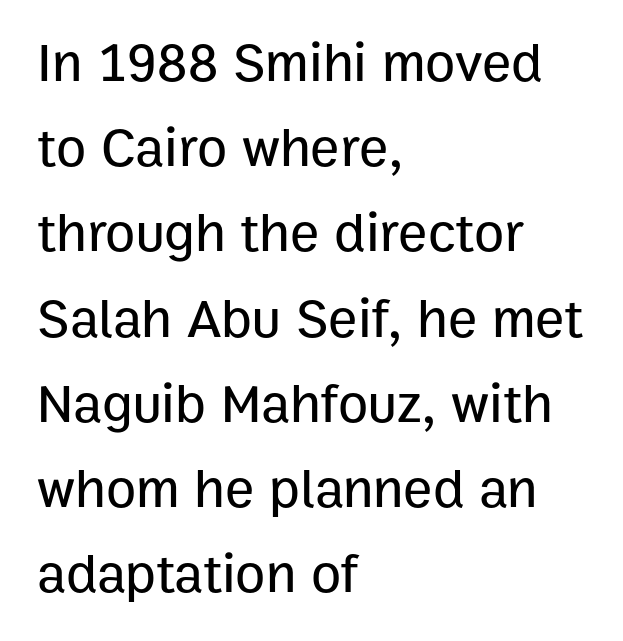
The image shows 55 px sans-serif type, upright; set left-aligned, normal line spacing (1.55x), normal letter spacing, not underlined; low stroke contrast and a medium x-height.
